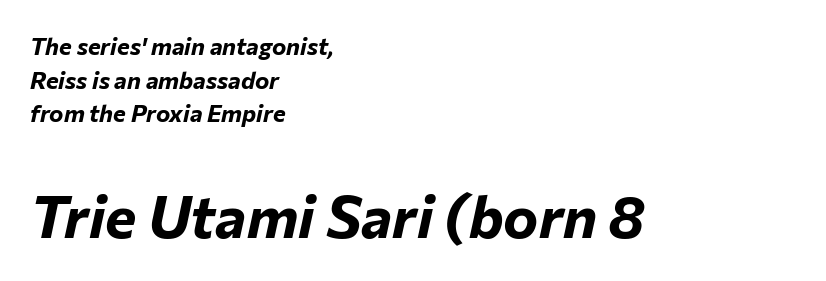
The image shows 59 px bold type, italic (leaning right); set left-aligned, normal line spacing (1.4x), normal letter spacing, not underlined; the second (bottom) block is 2.46x larger; low stroke contrast and a medium x-height.
